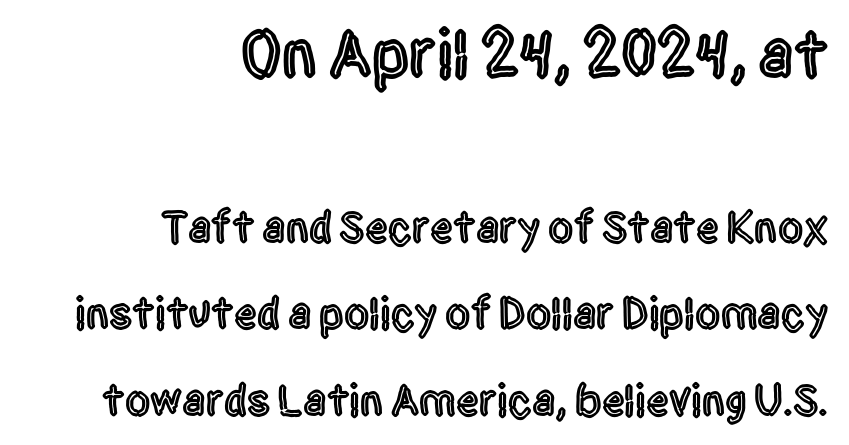
Looks like regular typesetting: each glyph gets only the width it needs. Caption: standard tracking, unaltered. A typesetter would call this leading open, well beyond the default. Underlining? Definitely not there.
